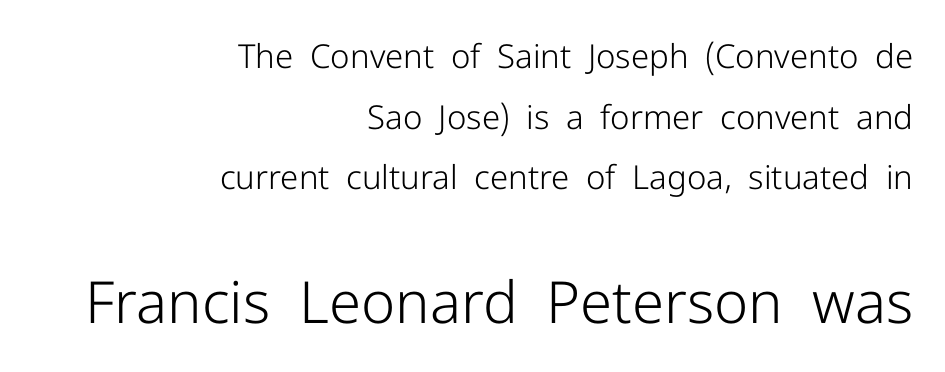
A typesetter would mark this as roman, not italic. Scale increases going downward across the two blocks. These lines are rendered in a variable-pitch font. The line texture is even and compact thanks to regular tracking. To sum up the face: it is a sans, with no serifs. Nothing heavy about these letters — not bold at all.
